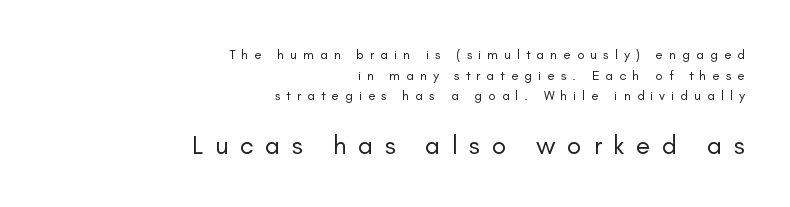
The image shows 27 px text type, upright; set right-aligned, normal line spacing (1.47x), unusually wide letter spacing (+0.42 em), not underlined; the second (bottom) block is 1.93x larger.
